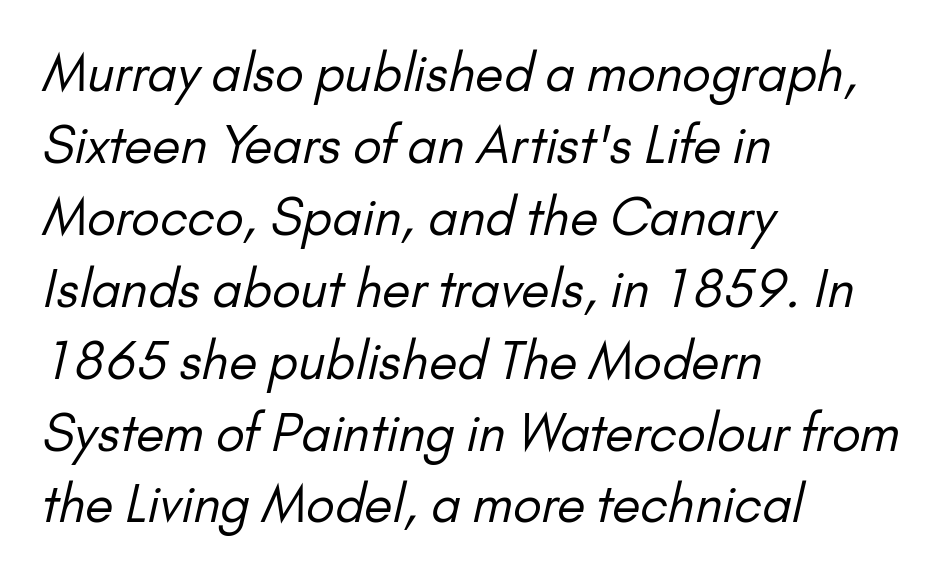
Q: Is the text bold? A: No.
Q: Is the typeface a serif or a sans-serif typeface? A: Sans-serif.
Q: Is the text underlined? A: No.
Q: How is the paragraph aligned? A: Left-aligned.
Q: Is the spacing between letters normal or unusually wide? A: Normal.
Q: Is the spacing between lines tight, normal or loose? A: Normal.
Q: Width (condensed, normal, or wide)? A: Normal.
Q: Stroke contrast? A: Low.
Q: x-height? A: Small.
Q: Monospaced? A: No.
